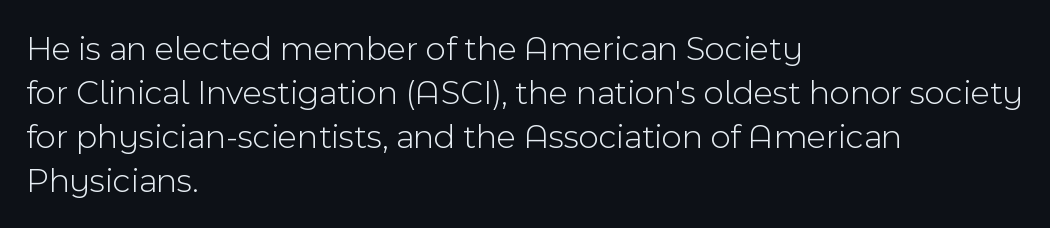
{"serif": "no", "italic": "no", "bold": "no", "weight": "light", "width": "normal", "x_height": "medium", "monospaced": "no", "underline": "no", "align": "left", "line_spacing": "normal", "line_spacing_ratio": 1.26, "letter_spacing": "normal", "letter_spacing_em": 0.0, "glyph_px": 35}
